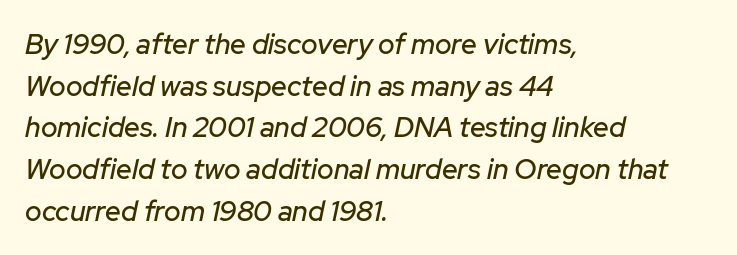
The image shows 28 px text type, italic (leaning right); set left-aligned, normal line spacing (1.49x), normal letter spacing, not underlined; low stroke contrast and a medium x-height.
